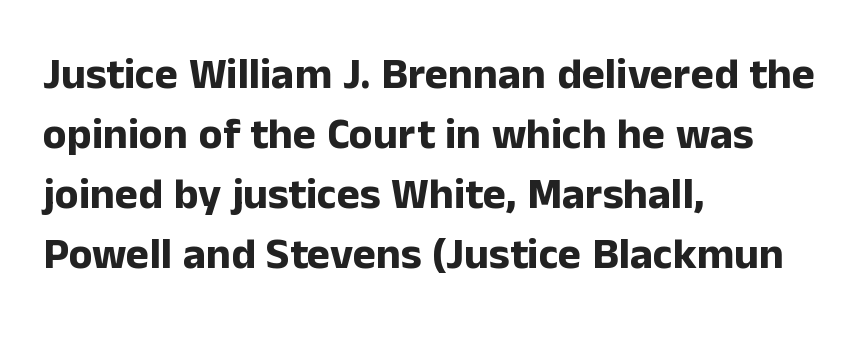
Evenly set lines give the paragraph a standard silhouette. A bare baseline throughout the passage. Here the glyphs are tracked normally, forming tight word shapes. When letters stand straight like this, we call the style roman or upright. The paragraph shown leans on its left margin.
